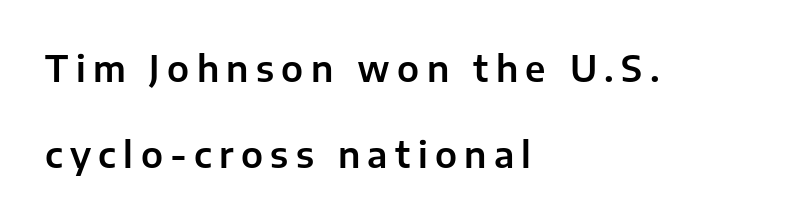
The image shows 35 px sans-serif type, upright; set left-aligned, loose line spacing (2.45x), unusually wide letter spacing (+0.21 em), not underlined; low stroke contrast and a medium x-height.
